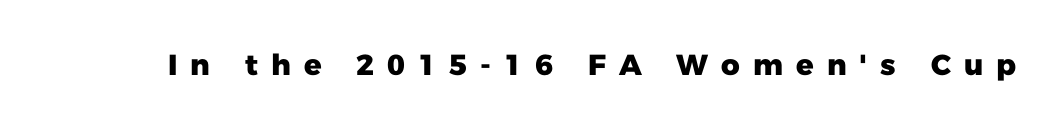
Q: Is the text bold? A: Yes.
Q: Is the text italic (slanted)? A: No, it is upright.
Q: Is the typeface a serif or a sans-serif typeface? A: Sans-serif.
Q: Is the text underlined? A: No.
Q: Is the spacing between letters normal or unusually wide? A: Unusually wide.
Q: Width (condensed, normal, or wide)? A: Normal.
Q: Stroke contrast? A: Low.
Q: x-height? A: Medium.
Q: Monospaced? A: No.
